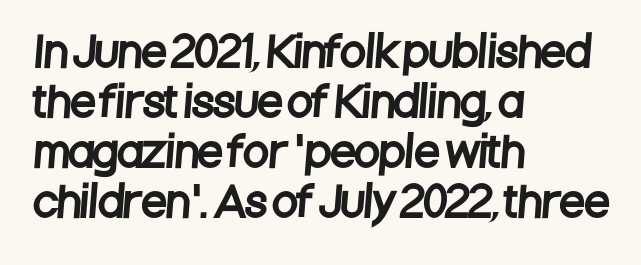
{"serif": "no", "width": "condensed", "stroke_contrast": "low", "x_height": "large", "monospaced": "no", "underline": "no", "align": "left", "line_spacing_ratio": 1.22, "letter_spacing": "normal", "letter_spacing_em": 0.0, "glyph_px": 41}
